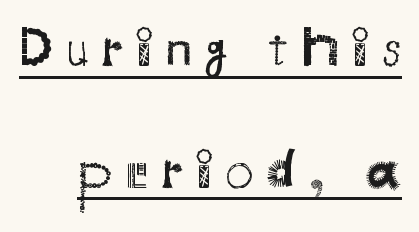
{"serif": "no", "italic": "no", "bold": "no", "weight": "regular", "width": "normal", "stroke_contrast": "medium", "x_height": "small", "monospaced": "no", "underline": "yes", "line_spacing": "loose", "line_spacing_ratio": 2.17, "letter_spacing": "wide", "letter_spacing_em": 0.23, "glyph_px": 56}
